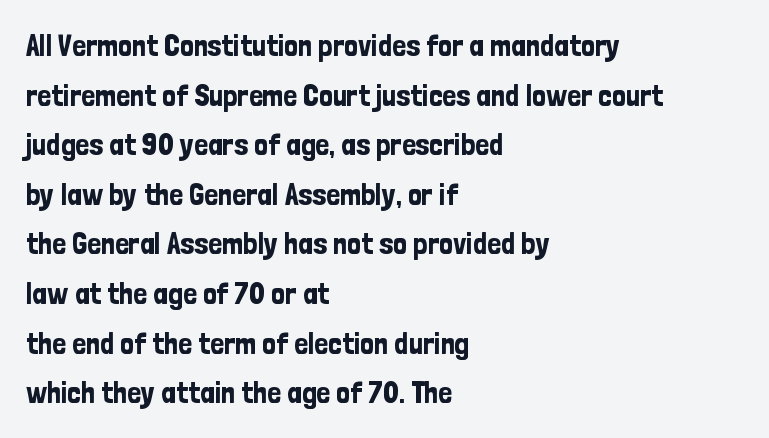
The image shows 31 px condensed sans-serif type, upright; set left-aligned, normal line spacing (1.6x), normal letter spacing, not underlined; low stroke contrast and a medium x-height.
